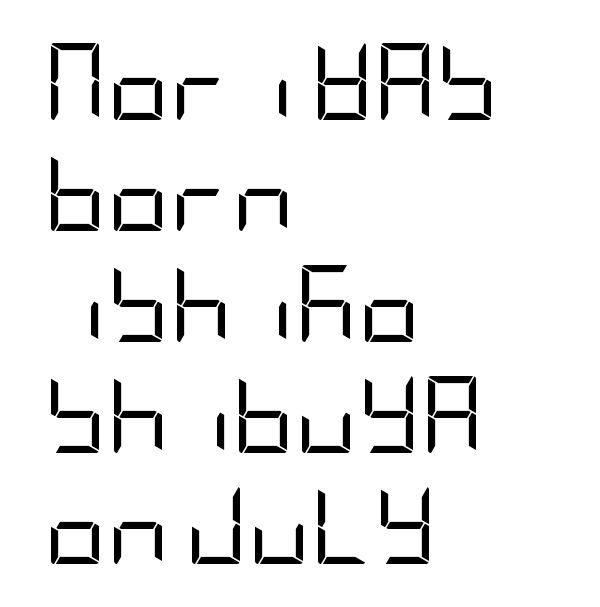
Q: Is the text bold? A: No.
Q: Is the text italic (slanted)? A: No, it is upright.
Q: Is the typeface a serif or a sans-serif typeface? A: Sans-serif.
Q: Is the text underlined? A: No.
Q: How is the paragraph aligned? A: Left-aligned.
Q: Is the spacing between letters normal or unusually wide? A: Normal.
Q: Is the spacing between lines tight, normal or loose? A: Normal.
Q: Width (condensed, normal, or wide)? A: Condensed.
Q: Stroke contrast? A: Low.
Q: x-height? A: Large.
